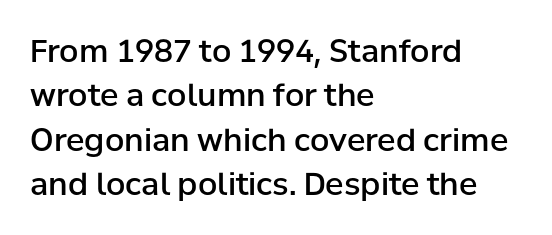
The passage shown is not underscored anywhere. How would I describe the line gaps? Plain and ordinary. These lines keep a tight, regular rhythm from letter to letter. The lettering holds an erect, upright posture throughout. A somewhat darkened texture: the type is semibold rather than bold.
